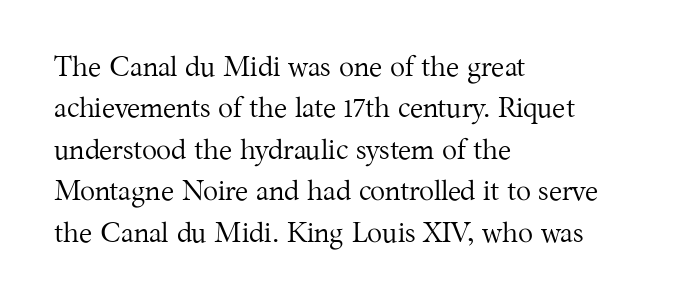
How would I describe the line gaps? Plain and ordinary. A classic flush-left, rag-right setting is used for this passage. Small tapered or slab feet sit at the stroke ends, so this counts as serif. The letters advance in unequal steps, a hallmark of proportional type.
